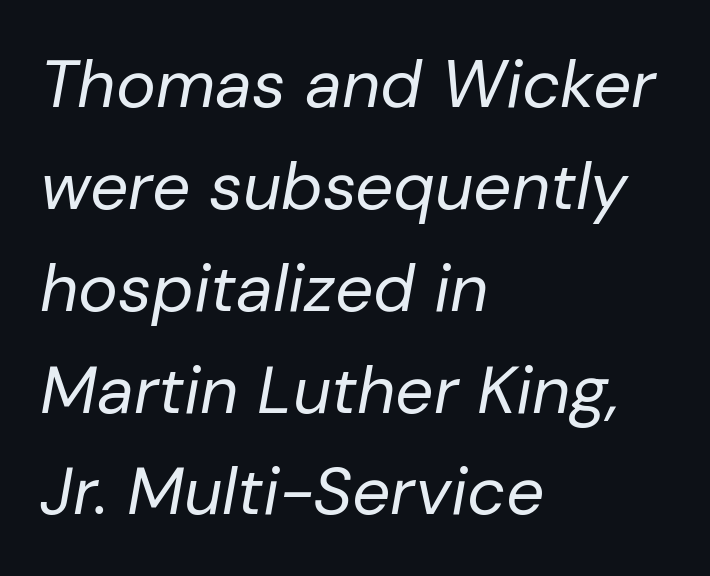
{"italic": "yes", "lean": "right", "slant_degrees": 10, "bold": "no", "weight": "regular", "width": "normal", "stroke_contrast": "low", "x_height": "medium", "monospaced": "no", "underline": "no", "align": "left", "line_spacing": "normal", "line_spacing_ratio": 1.52, "letter_spacing": "normal", "letter_spacing_em": 0.0, "glyph_px": 67}
